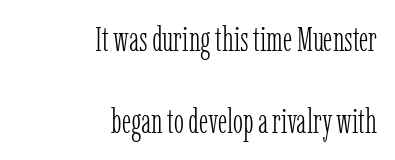
{"serif": "yes", "italic": "no", "bold": "no", "weight": "light", "width": "condensed", "stroke_contrast": "low", "x_height": "medium", "monospaced": "no", "underline": "no", "align": "right", "line_spacing": "loose", "line_spacing_ratio": 2.4, "letter_spacing": "normal", "letter_spacing_em": 0.0, "glyph_px": 34}
